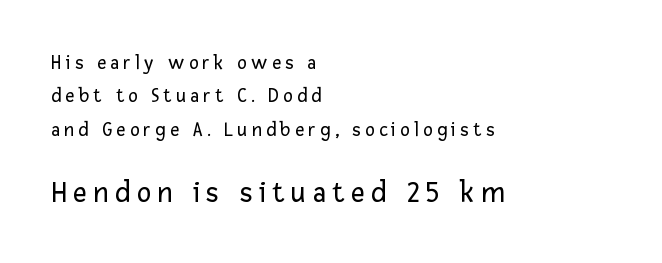
{"serif": "no", "italic": "no", "bold": "no", "weight": "regular", "width": "normal", "stroke_contrast": "low", "x_height": "medium", "monospaced": "no", "underline": "no", "align": "left", "line_spacing": "normal", "line_spacing_ratio": 1.67, "letter_spacing": "wide", "letter_spacing_em": 0.22, "larger_block": "second", "size_ratio": 1.5, "glyph_px": 30}
